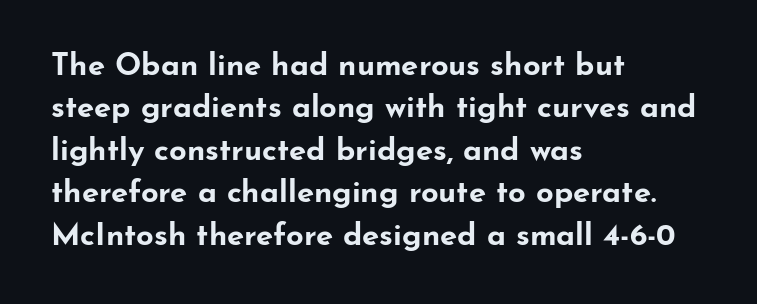
{"serif": "no", "italic": "no", "bold": "yes", "weight": "bold", "width": "wide", "stroke_contrast": "low", "x_height": "small", "monospaced": "no", "underline": "no", "align": "left", "line_spacing": "normal", "line_spacing_ratio": 1.37, "letter_spacing": "normal", "letter_spacing_em": 0.0, "glyph_px": 31}
